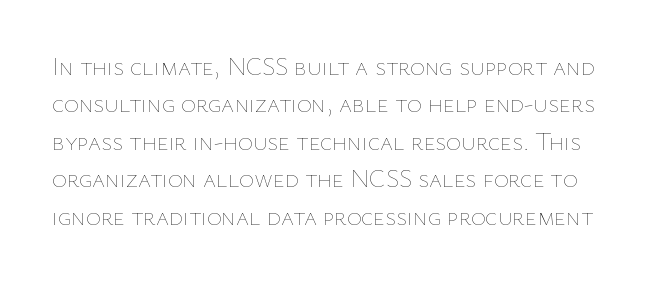
{"italic": "no", "bold": "no", "underline": "no", "line_spacing": "normal", "line_spacing_ratio": 1.5, "letter_spacing": "normal", "letter_spacing_em": 0.0, "glyph_px": 25}
